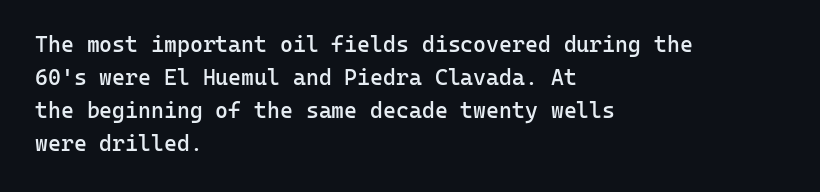
{"italic": "no", "bold": "semi", "underline": "no", "align": "left", "line_spacing": "normal", "line_spacing_ratio": 1.5, "letter_spacing": "normal", "letter_spacing_em": 0.0, "glyph_px": 22}
